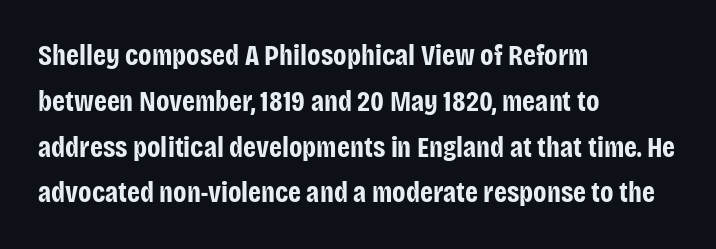
Compared with typical body copy, the letter spacing here is the same. Unmarked baselines from the first word to the last. This sample has the flowing, uneven cadence of proportional lettering. The face used here is a sans, in the tradition of grotesques and geometrics.
